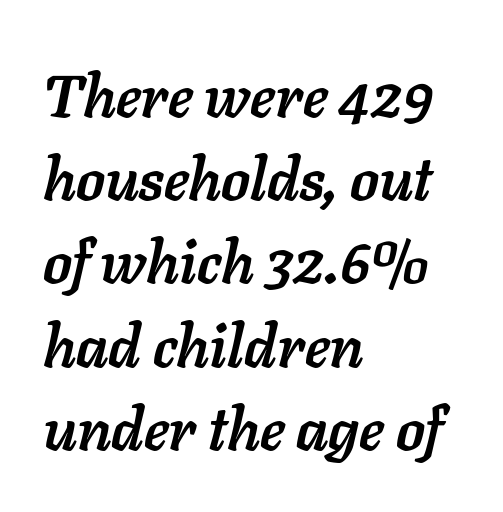
Nothing unusual about the tracking: characters are spaced as the font intends. Check the space under the baseline: it is left empty. Line spacing here is normal. Horizontal alignment here is leftward, the default for most running prose. As a designer I'd log this as weight 700, bold.
